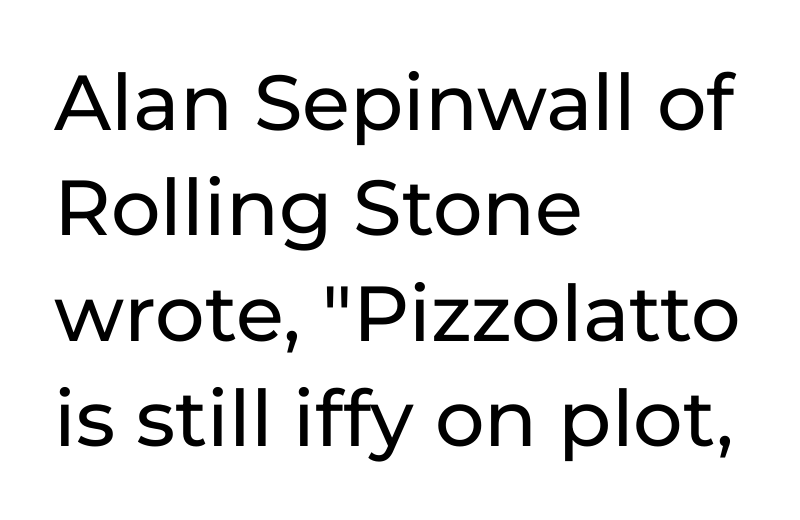
Q: Is the text italic (slanted)? A: No, it is upright.
Q: Is the typeface a serif or a sans-serif typeface? A: Sans-serif.
Q: Is the text underlined? A: No.
Q: How is the paragraph aligned? A: Left-aligned.
Q: Is the spacing between letters normal or unusually wide? A: Normal.
Q: Is the spacing between lines tight, normal or loose? A: Normal.
Q: Width (condensed, normal, or wide)? A: Normal.
Q: Stroke contrast? A: Low.
Q: x-height? A: Medium.
Q: Monospaced? A: No.
